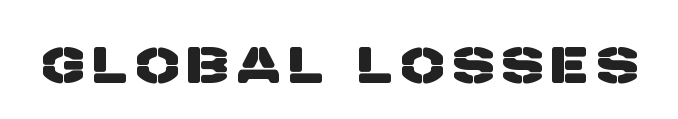
The image shows 50 px sans-serif type; set unusually wide letter spacing (+0.2 em), not underlined; low stroke contrast and a large x-height.
